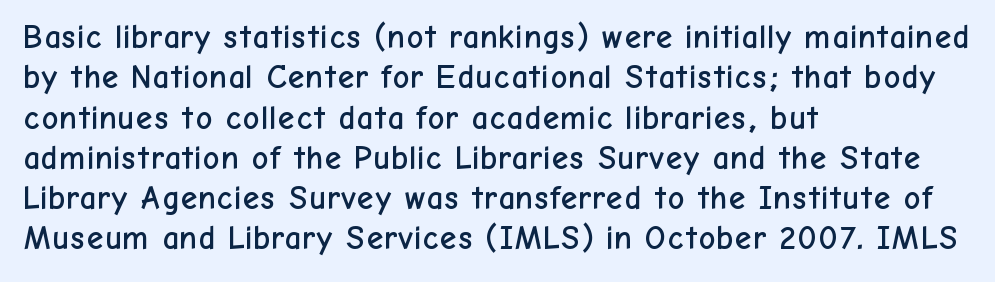
{"serif": "no", "italic": "no", "width": "normal", "stroke_contrast": "low", "x_height": "medium", "monospaced": "no", "underline": "no", "align": "left", "line_spacing_ratio": 1.22, "letter_spacing": "normal", "letter_spacing_em": 0.0, "glyph_px": 33}
